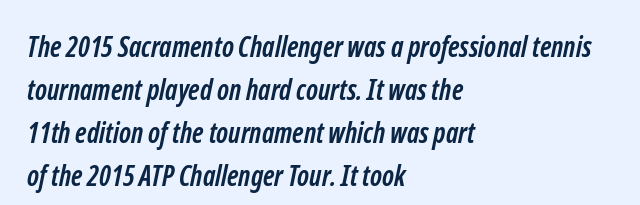
{"serif": "no", "bold": "yes", "weight": "semibold", "width": "condensed", "stroke_contrast": "low", "x_height": "medium", "monospaced": "no", "underline": "no", "align": "left", "line_spacing": "normal", "line_spacing_ratio": 1.53, "letter_spacing": "normal", "letter_spacing_em": 0.0, "glyph_px": 28}
